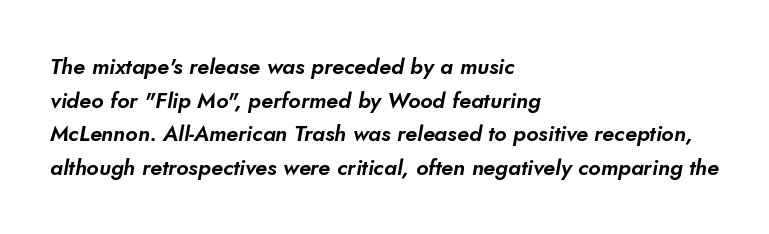
The tracking reads as untouched default to a designer's eye. Rule under the text: the space is simply empty. Leftover space on each line is placed entirely after the last word. The vertical gap from one line to the next is medium.
